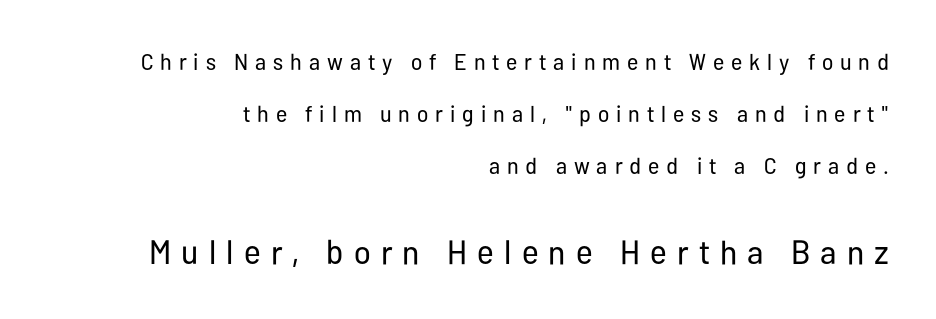
Q: Is the text bold? A: No.
Q: Is the text italic (slanted)? A: No, it is upright.
Q: Is the typeface a serif or a sans-serif typeface? A: Sans-serif.
Q: Is the text underlined? A: No.
Q: How is the paragraph aligned? A: Right-aligned.
Q: Is the spacing between letters normal or unusually wide? A: Unusually wide.
Q: Is the spacing between lines tight, normal or loose? A: Loose.
Q: Which block of text is set in a larger size, the first (top) or the second (bottom)? A: The second (bottom) one.
Q: Width (condensed, normal, or wide)? A: Condensed.
Q: Stroke contrast? A: Low.
Q: x-height? A: Medium.
Q: Monospaced? A: No.
